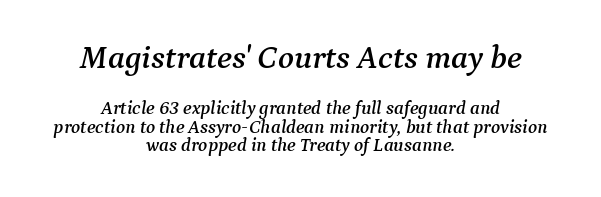
The image shows 33 px serif type, italic (leaning right); set centered, tight line spacing (0.97x), normal letter spacing, not underlined; the first (top) block is 1.74x larger; medium stroke contrast and a medium x-height.
